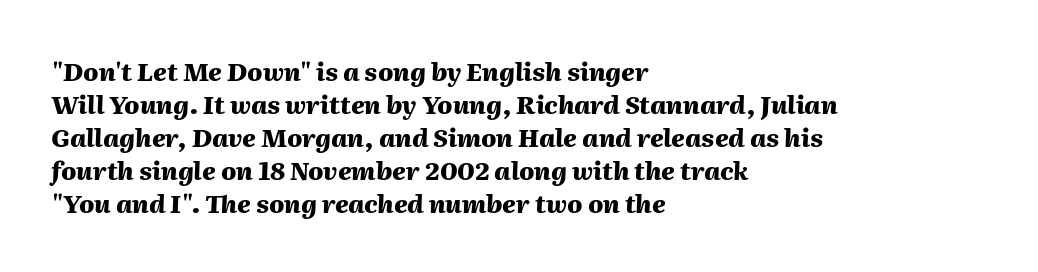
Q: Is the text bold? A: Yes.
Q: Is the text italic (slanted)? A: Yes, it leans right by about 2 degrees.
Q: Is the text underlined? A: No.
Q: How is the paragraph aligned? A: Left-aligned.
Q: Is the spacing between letters normal or unusually wide? A: Normal.
Q: Is the spacing between lines tight, normal or loose? A: Normal.
